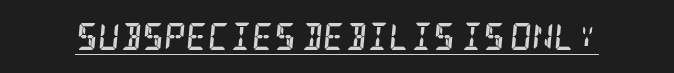
Strokes here are thick enough to call this a true bold. The sample's only ornament is a line tracing under the words. These lines were composed using italics. Nobody touched the tracking dial on this one.
